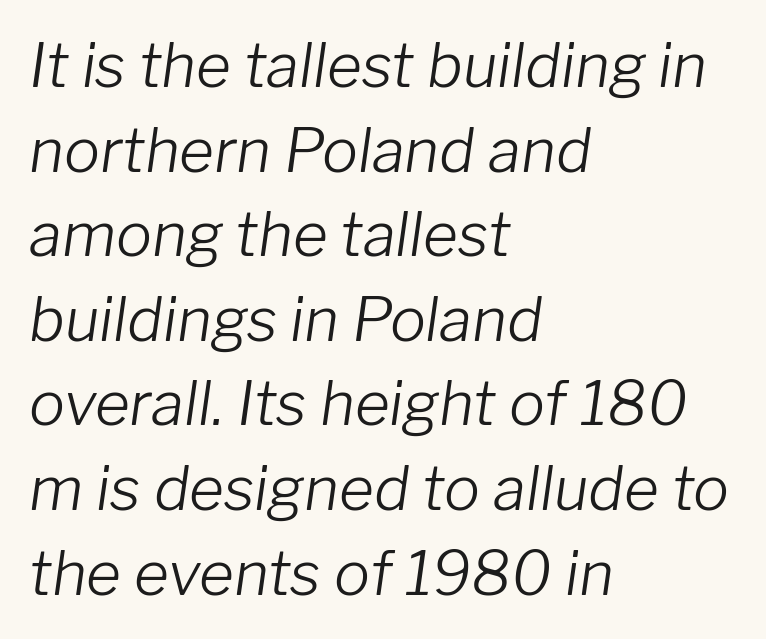
The lines are quadded left. The passage shown has conventional tracking throughout. Successive baselines arrive at the customary interval. Unbolded letterforms with no extra heft.
